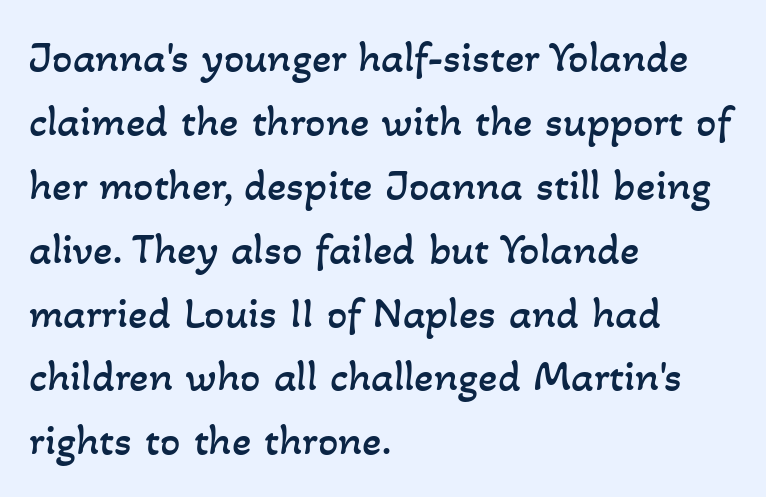
{"bold": "no", "weight": "regular", "width": "normal", "stroke_contrast": "low", "x_height": "small", "monospaced": "no", "underline": "no", "align": "left", "line_spacing": "normal", "line_spacing_ratio": 1.42, "letter_spacing": "normal", "letter_spacing_em": 0.0, "glyph_px": 45}
